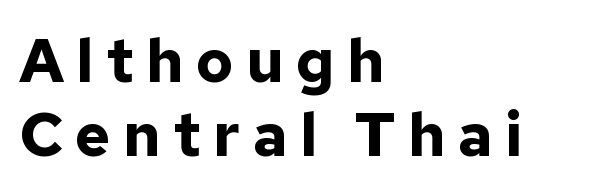
{"serif": "no", "italic": "no", "bold": "yes", "weight": "bold", "width": "normal", "stroke_contrast": "low", "x_height": "medium", "monospaced": "no", "underline": "no", "align": "left", "line_spacing_ratio": 1.21, "letter_spacing": "wide", "letter_spacing_em": 0.2, "glyph_px": 61}
